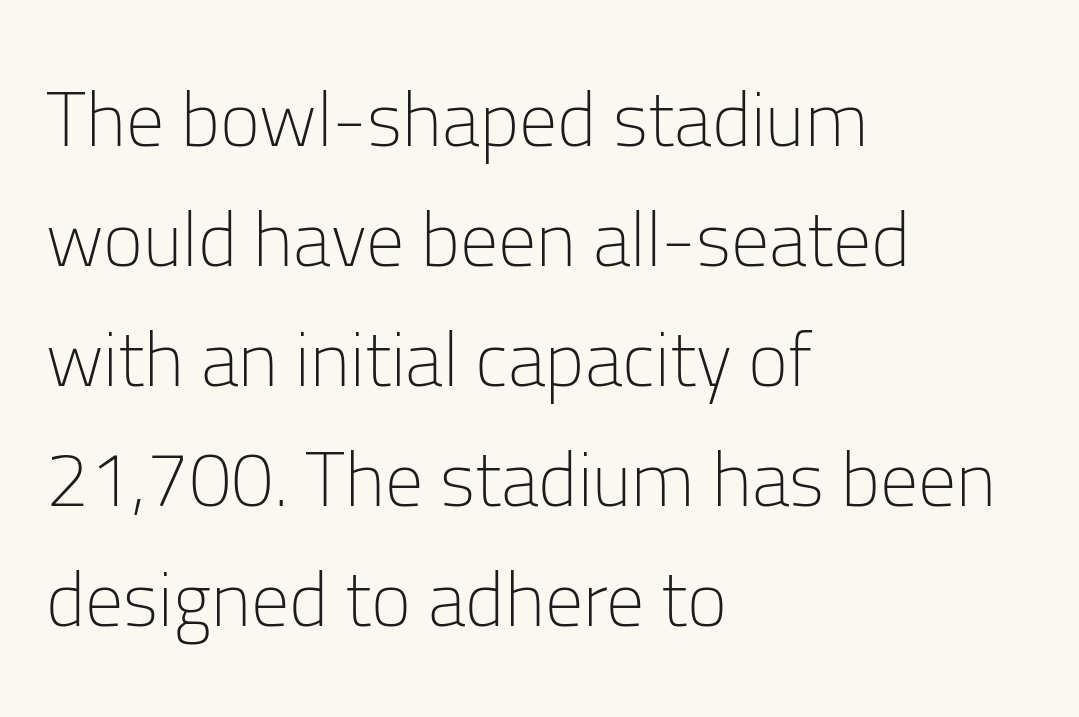
Weight class: somewhere from thin through regular. Observe the ordinary spacing: letters are neighbours, not strangers. I'd call this a sans setting — the letters go barefoot. The passage shown is typed in a proportional face where columns would drift. This block has exactly the height ordinary leading produces.
